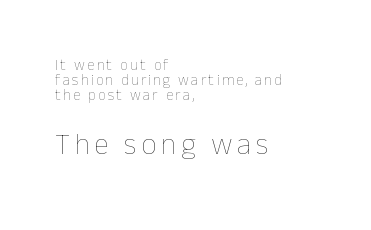
The image shows 30 px thin type, upright; set left-aligned, tight line spacing (1.0x), not underlined; the second (bottom) block is 2.0x larger; low stroke contrast and a medium x-height.
